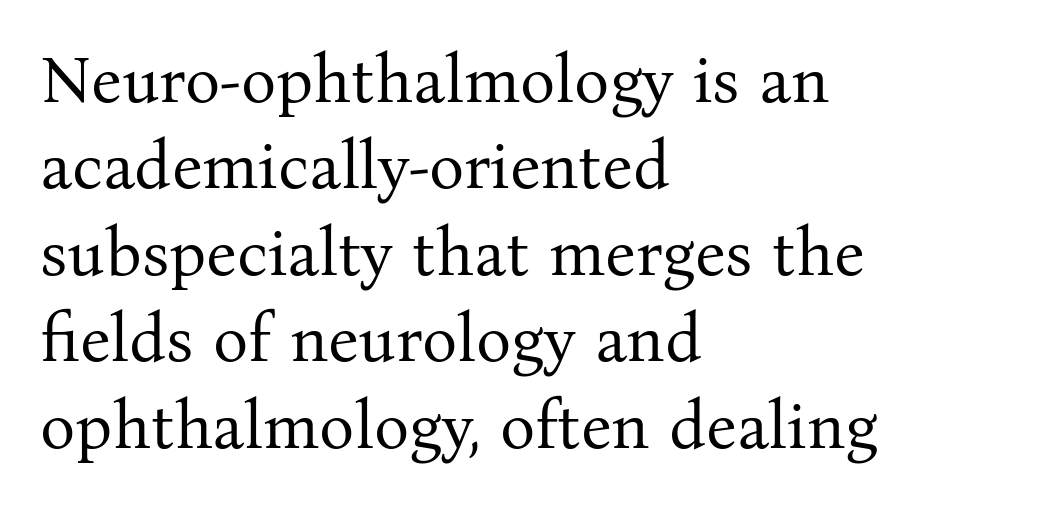
Q: Is the text bold? A: No.
Q: Is the text italic (slanted)? A: No, it is upright.
Q: Is the typeface a serif or a sans-serif typeface? A: Serif.
Q: Is the text underlined? A: No.
Q: How is the paragraph aligned? A: Left-aligned.
Q: Is the spacing between letters normal or unusually wide? A: Normal.
Q: Is the spacing between lines tight, normal or loose? A: Normal.
Q: Width (condensed, normal, or wide)? A: Normal.
Q: Stroke contrast? A: Medium.
Q: x-height? A: Medium.
Q: Monospaced? A: No.
